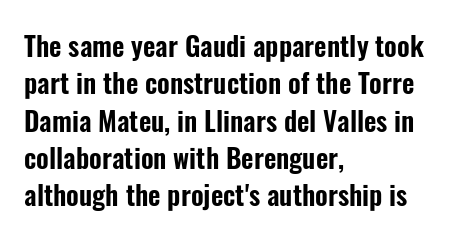
{"italic": "no", "underline": "no", "align": "left", "line_spacing": "normal", "line_spacing_ratio": 1.38, "letter_spacing": "normal", "letter_spacing_em": 0.0, "glyph_px": 27}
